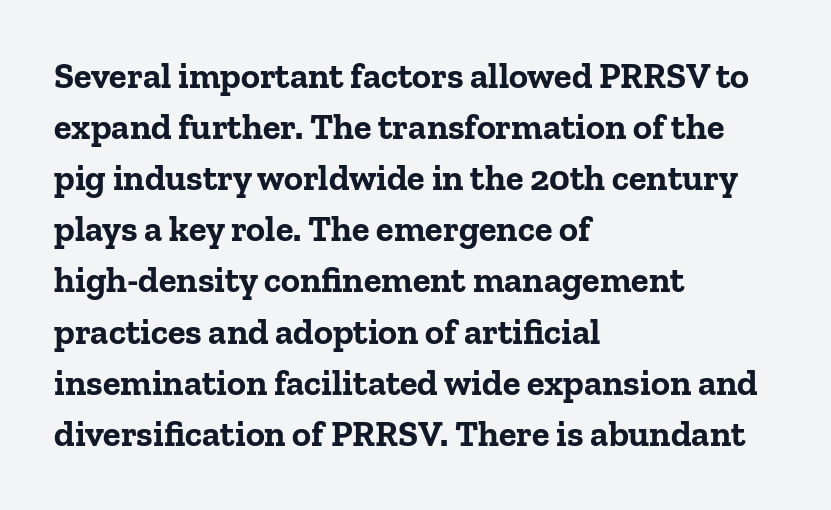
Heavy, bold letterforms. The letters carry serifs — small finishing strokes at the ends of their stems. Character widths vary here, with narrow letters taking less room than wide ones. Nobody touched the tracking dial on this one. Plain, unruled lines of type.
